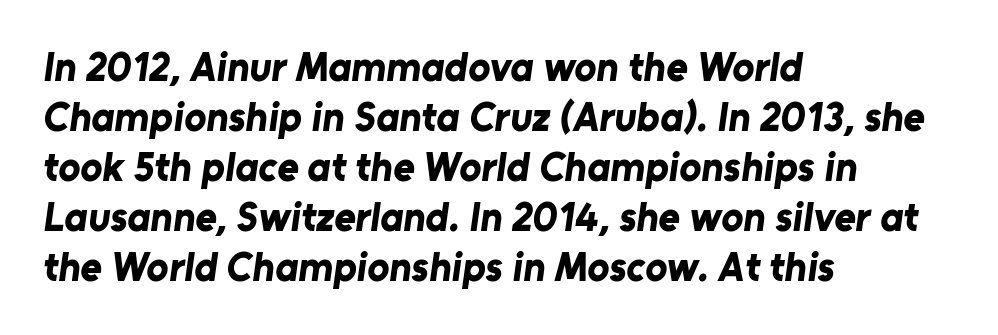
Standard letterfit; no display-style spreading of the glyphs. This rendering employs a face without finishing strokes, i.e., a sans-serif. Beneath every word, the page is bare. Set as a true bold cut, around the 700 mark. Which margin do the lines hug? The left one — the right edge is uneven. The rendering uses natural spacing where letterforms have individual widths.
